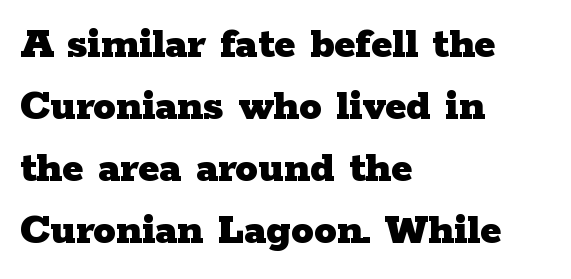
Q: Is the text bold? A: Yes.
Q: Is the text italic (slanted)? A: No, it is upright.
Q: Is the typeface a serif or a sans-serif typeface? A: Serif.
Q: Is the text underlined? A: No.
Q: How is the paragraph aligned? A: Left-aligned.
Q: Is the spacing between letters normal or unusually wide? A: Normal.
Q: Is the spacing between lines tight, normal or loose? A: Normal.
Q: Width (condensed, normal, or wide)? A: Wide.
Q: Stroke contrast? A: Low.
Q: x-height? A: Medium.
Q: Monospaced? A: No.
